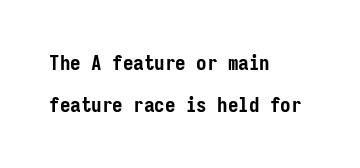
Q: Is the text bold? A: Yes.
Q: Is the text italic (slanted)? A: No, it is upright.
Q: Is the text underlined? A: No.
Q: How is the paragraph aligned? A: Left-aligned.
Q: Is the spacing between letters normal or unusually wide? A: Normal.
Q: Is the spacing between lines tight, normal or loose? A: Loose.
